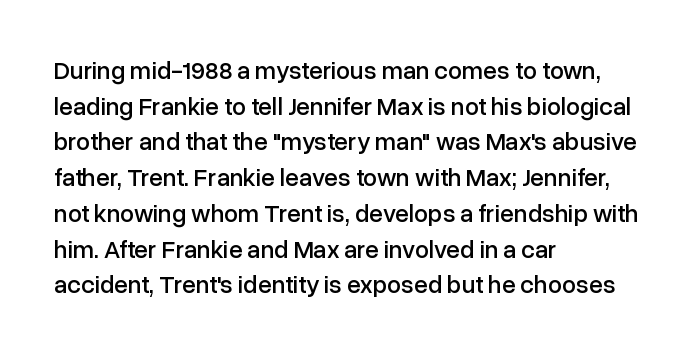
Glyph-to-glyph distance matches everyday printed text. The baseline area is clear. These lines are set flush left with a ragged right edge. Designer's note — italics off, roman on. The rendering uses a moderate line-height, typical for paragraphs.
